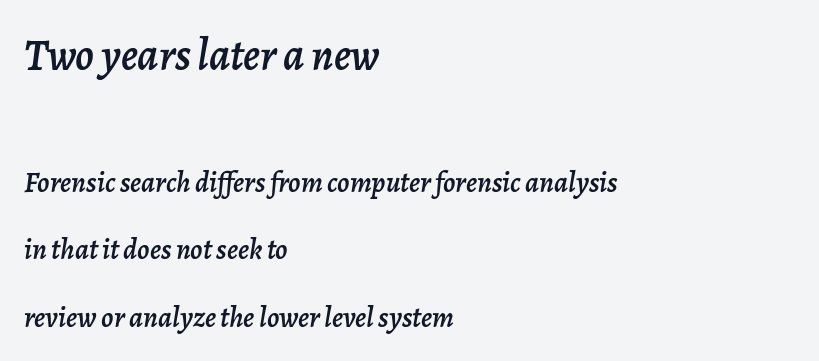
{"italic": "yes", "lean": "right", "slant_degrees": 7, "width": "normal", "stroke_contrast": "low", "x_height": "medium", "monospaced": "no", "underline": "no", "align": "left", "line_spacing": "loose", "line_spacing_ratio": 2.33, "letter_spacing": "normal", "letter_spacing_em": 0.0, "larger_block": "first", "size_ratio": 1.52, "glyph_px": 44}
